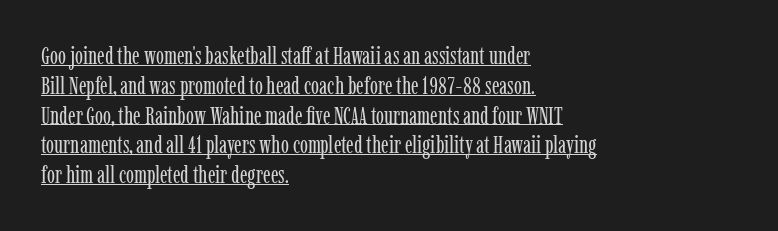
Each line starts at the same left margin while the right side varies. The characters are drawn with everyday or finer stroke widths. Posture: vertical. These lines keep a tight, regular rhythm from letter to letter. Underlined type.
